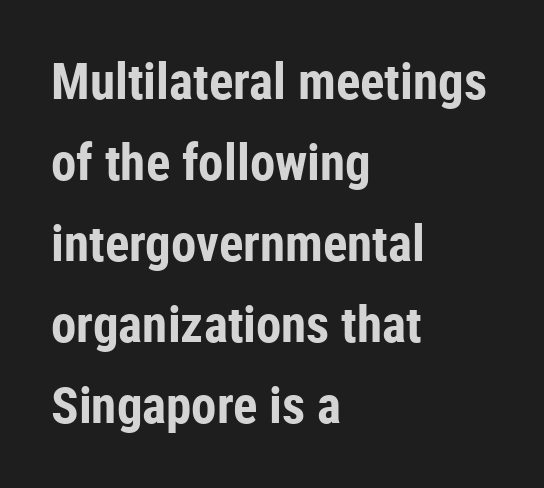
{"serif": "no", "italic": "no", "bold": "yes", "weight": "bold", "width": "condensed", "stroke_contrast": "low", "x_height": "medium", "monospaced": "no", "underline": "no", "align": "left", "line_spacing": "normal", "line_spacing_ratio": 1.59, "letter_spacing": "normal", "letter_spacing_em": 0.0, "glyph_px": 51}
